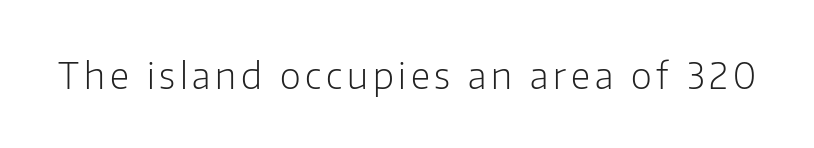
This is roman type, the default non-slanted kind. The passage shown is typeset with a sans-serif family. Nothing heavy about these letters — not bold at all. The passage shown is typed in a proportional face where columns would drift.
